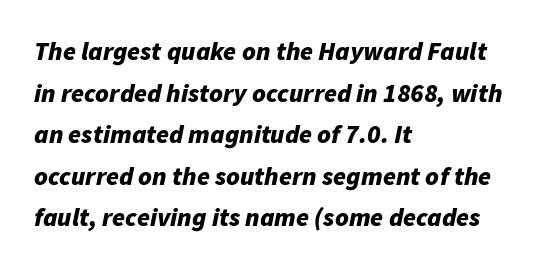
Q: Is the text bold? A: Yes.
Q: Is the text italic (slanted)? A: Yes, it leans right by about 11 degrees.
Q: Is the text underlined? A: No.
Q: How is the paragraph aligned? A: Left-aligned.
Q: Is the spacing between letters normal or unusually wide? A: Normal.
Q: Is the spacing between lines tight, normal or loose? A: Normal.
